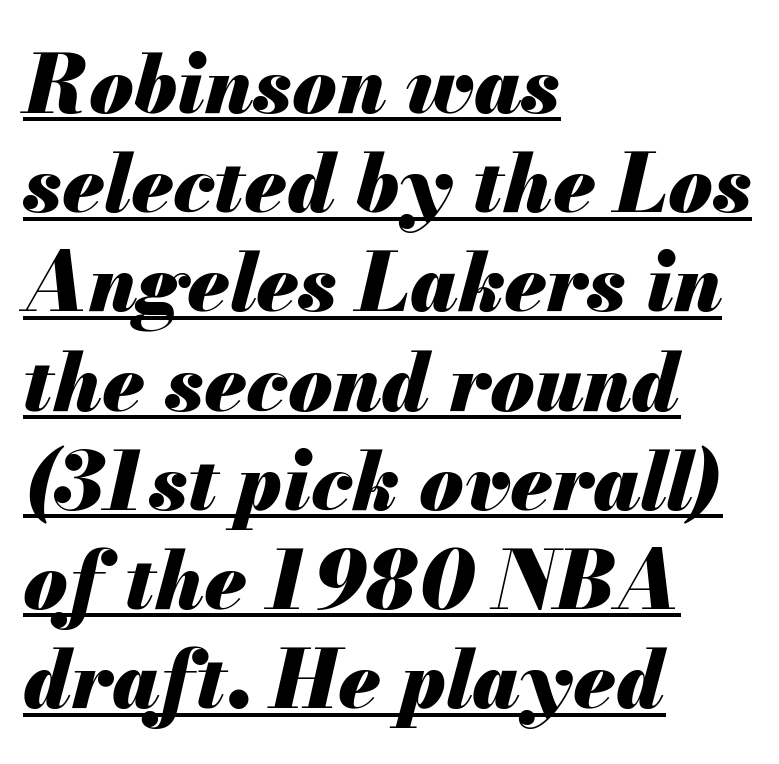
{"italic": "yes", "lean": "right", "slant_degrees": 13, "bold": "yes", "weight": "heavy", "width": "normal", "stroke_contrast": "medium", "x_height": "small", "monospaced": "no", "underline": "yes", "align": "left", "line_spacing_ratio": 1.24, "letter_spacing": "normal", "letter_spacing_em": 0.0, "glyph_px": 80}
